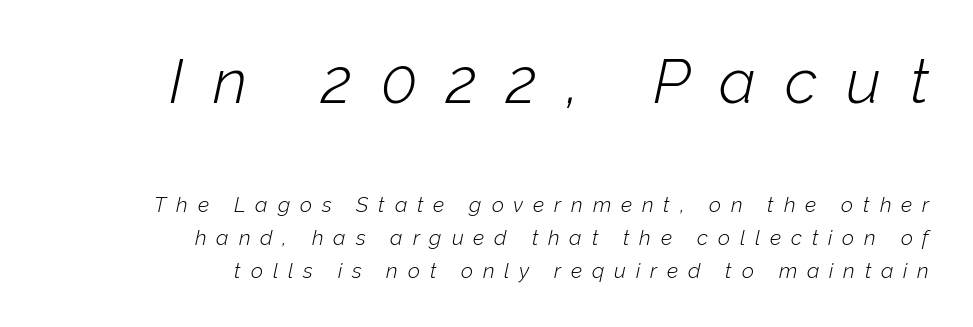
{"italic": "yes", "lean": "right", "slant_degrees": 12, "bold": "no", "weight": "light", "width": "normal", "stroke_contrast": "low", "x_height": "medium", "monospaced": "no", "underline": "no", "align": "right", "line_spacing": "normal", "line_spacing_ratio": 1.58, "letter_spacing": "wide", "letter_spacing_em": 0.47, "larger_block": "first", "size_ratio": 2.95, "glyph_px": 62}
